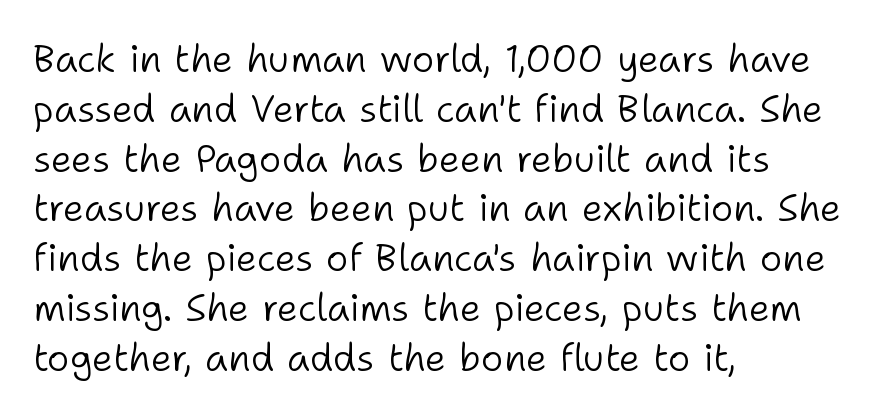
The image shows 38 px light sans-serif type, upright; set left-aligned, normal line spacing (1.31x), normal letter spacing, not underlined; low stroke contrast and a medium x-height.
